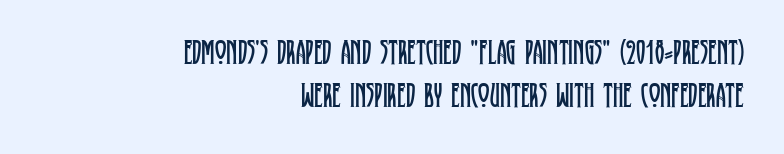
Examine the stroke ends and you'll spot serifs. Tracking value appears to be zero — textbook default spacing. Is this a heavy cut? Hardly; it is regular or lighter. Vertical strokes here are truly vertical.
